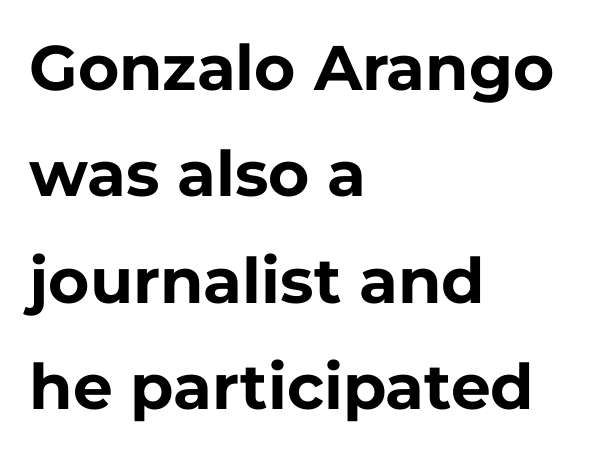
Q: Is the text bold? A: Yes.
Q: Is the text italic (slanted)? A: No, it is upright.
Q: Is the typeface a serif or a sans-serif typeface? A: Sans-serif.
Q: Is the text underlined? A: No.
Q: How is the paragraph aligned? A: Left-aligned.
Q: Is the spacing between letters normal or unusually wide? A: Normal.
Q: Is the spacing between lines tight, normal or loose? A: Normal.
Q: Width (condensed, normal, or wide)? A: Normal.
Q: Stroke contrast? A: Low.
Q: x-height? A: Medium.
Q: Monospaced? A: No.
